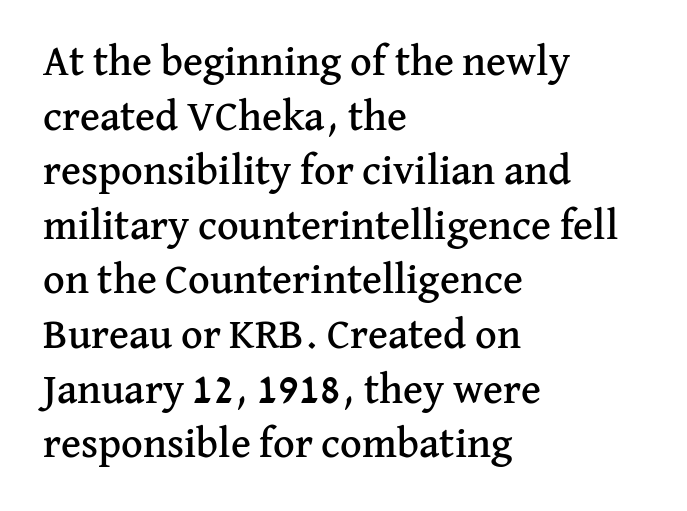
{"serif": "yes", "italic": "no", "width": "normal", "stroke_contrast": "medium", "x_height": "medium", "monospaced": "no", "underline": "no", "align": "left", "line_spacing": "normal", "line_spacing_ratio": 1.3, "letter_spacing": "normal", "letter_spacing_em": 0.0, "glyph_px": 42}
